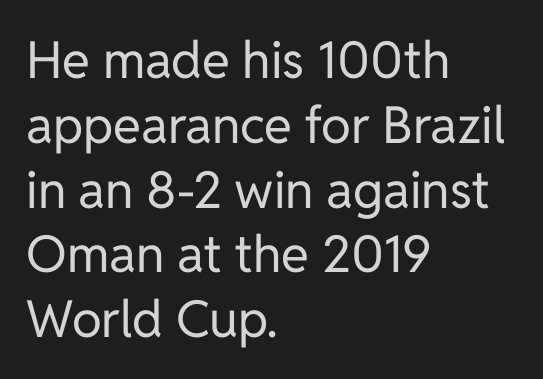
The rag falls on the right side of this text block. Heaviness? Minimal to ordinary, like unemphasized prose. This sample has the flowing, uneven cadence of proportional lettering. The string is rendered with underlining switched off. The designer left line spacing at the default. Italic: no, the glyphs are upright roman.
